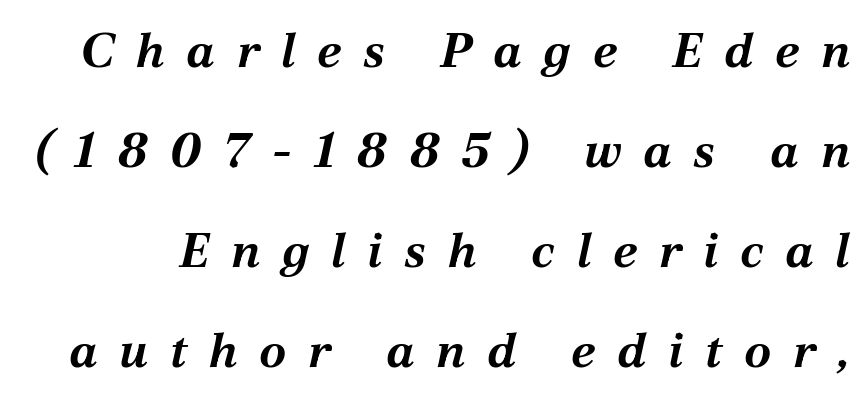
Q: Is the text bold? A: Yes.
Q: Is the text italic (slanted)? A: Yes, it leans right by about 12 degrees.
Q: Is the text underlined? A: No.
Q: Is the spacing between letters normal or unusually wide? A: Unusually wide.
Q: Is the spacing between lines tight, normal or loose? A: Loose.
Q: Width (condensed, normal, or wide)? A: Normal.
Q: Stroke contrast? A: Medium.
Q: x-height? A: Medium.
Q: Monospaced? A: No.
